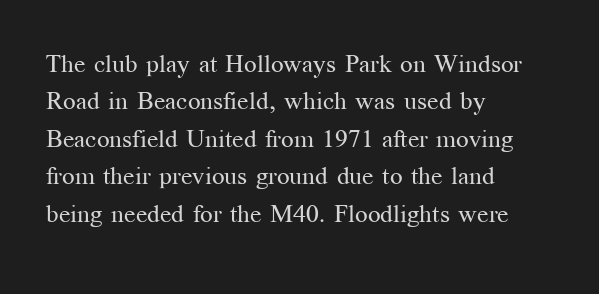
The image shows 25 px text type, upright; set left-aligned, normal line spacing (1.5x), normal letter spacing, not underlined.
